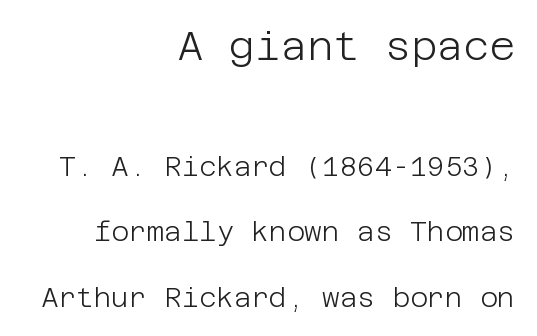
Q: Is the text bold? A: No.
Q: Is the text italic (slanted)? A: No, it is upright.
Q: Is the typeface a serif or a sans-serif typeface? A: Sans-serif.
Q: Is the text underlined? A: No.
Q: How is the paragraph aligned? A: Right-aligned.
Q: Is the spacing between letters normal or unusually wide? A: Normal.
Q: Is the spacing between lines tight, normal or loose? A: Loose.
Q: Which block of text is set in a larger size, the first (top) or the second (bottom)? A: The first (top) one.
Q: Width (condensed, normal, or wide)? A: Normal.
Q: Stroke contrast? A: Low.
Q: x-height? A: Large.
